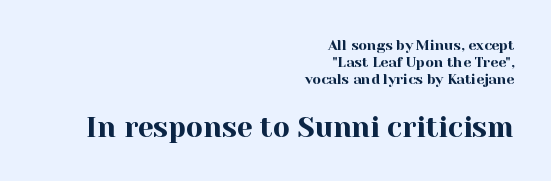
Q: Is the text italic (slanted)? A: No, it is upright.
Q: Is the typeface a serif or a sans-serif typeface? A: Serif.
Q: Is the text underlined? A: No.
Q: How is the paragraph aligned? A: Right-aligned.
Q: Is the spacing between letters normal or unusually wide? A: Normal.
Q: Which block of text is set in a larger size, the first (top) or the second (bottom)? A: The second (bottom) one.
Q: Width (condensed, normal, or wide)? A: Normal.
Q: x-height? A: Medium.
Q: Monospaced? A: No.
